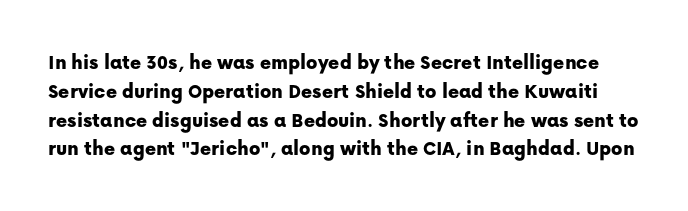
The image shows 21 px text type, upright; set normal line spacing (1.37x), normal letter spacing, not underlined.
